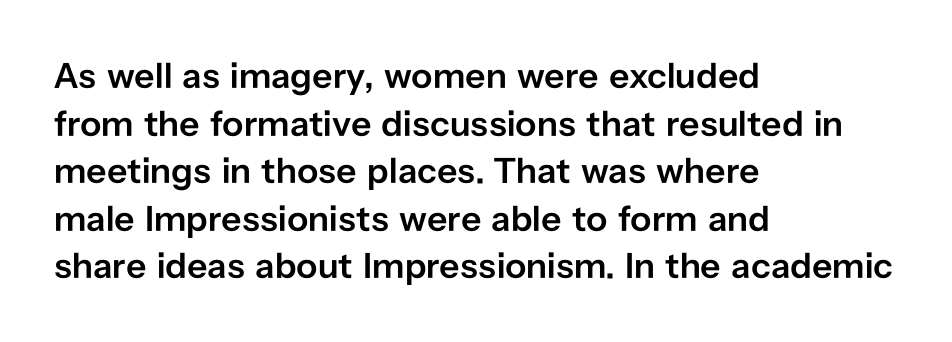
The image shows 36 px semibold sans-serif type, upright; set left-aligned, normal line spacing (1.32x), normal letter spacing, not underlined; low stroke contrast and a medium x-height.
